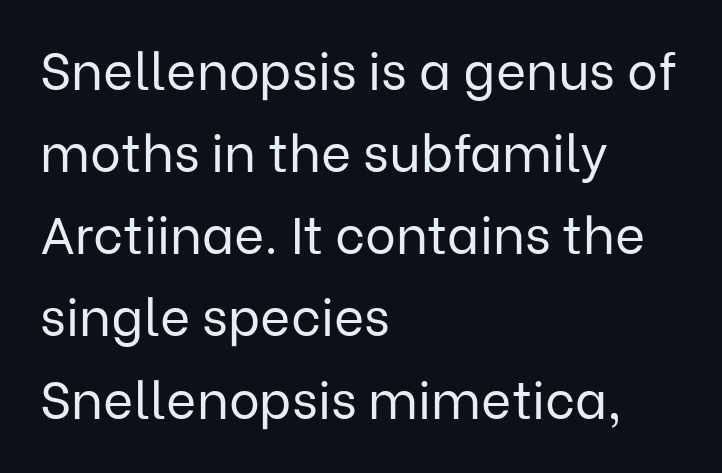
Does the copy run flush right? No — it runs flush left. A typesetter would mark this as roman, not italic. Spacing verdict: proportional, widths tailored to each character. One glance says typical: line gaps are just what's usual.
